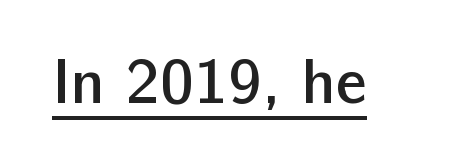
The image shows 63 px semibold sans-serif type, upright; set normal letter spacing, underlined; low stroke contrast and a medium x-height.
